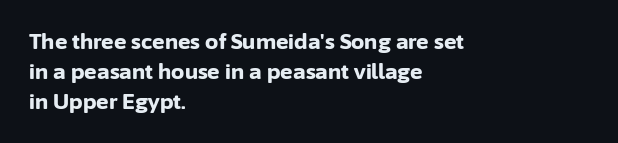
{"italic": "no", "bold": "yes", "underline": "no", "align": "left", "line_spacing": "normal", "line_spacing_ratio": 1.42, "letter_spacing": "normal", "letter_spacing_em": 0.0, "glyph_px": 21}
